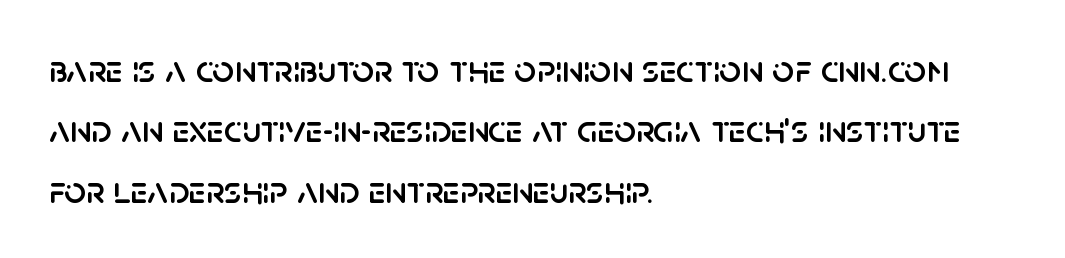
{"serif": "no", "italic": "no", "width": "normal", "stroke_contrast": "low", "x_height": "large", "monospaced": "no", "underline": "no", "align": "left", "line_spacing": "normal", "line_spacing_ratio": 1.59, "letter_spacing": "normal", "letter_spacing_em": 0.0, "glyph_px": 38}
